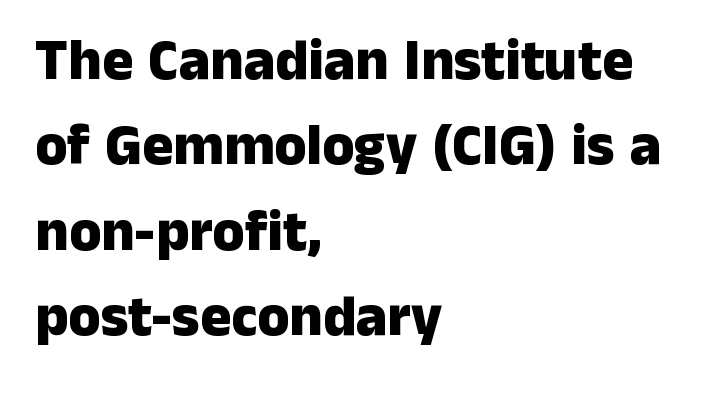
Q: Is the text bold? A: Yes.
Q: Is the text italic (slanted)? A: No, it is upright.
Q: Is the typeface a serif or a sans-serif typeface? A: Sans-serif.
Q: Is the text underlined? A: No.
Q: How is the paragraph aligned? A: Left-aligned.
Q: Is the spacing between letters normal or unusually wide? A: Normal.
Q: Is the spacing between lines tight, normal or loose? A: Normal.
Q: Width (condensed, normal, or wide)? A: Normal.
Q: Stroke contrast? A: Low.
Q: x-height? A: Medium.
Q: Monospaced? A: No.
